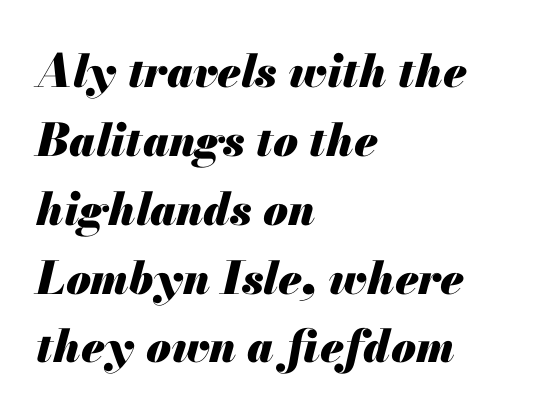
The image shows 45 px heavy type, italic (leaning right); set left-aligned, normal line spacing (1.53x), normal letter spacing, not underlined; medium stroke contrast and a small x-height.
